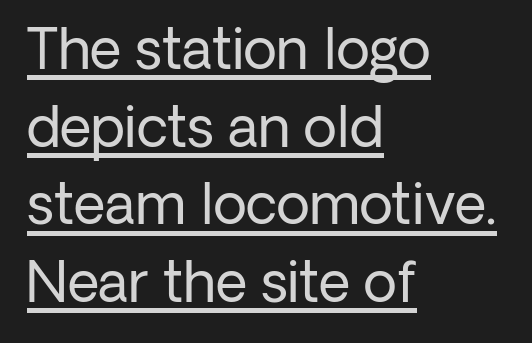
Q: Is the text bold? A: No.
Q: Is the text italic (slanted)? A: No, it is upright.
Q: Is the typeface a serif or a sans-serif typeface? A: Sans-serif.
Q: Is the text underlined? A: Yes.
Q: How is the paragraph aligned? A: Left-aligned.
Q: Is the spacing between letters normal or unusually wide? A: Normal.
Q: Is the spacing between lines tight, normal or loose? A: Normal.
Q: Width (condensed, normal, or wide)? A: Normal.
Q: Stroke contrast? A: Low.
Q: x-height? A: Medium.
Q: Monospaced? A: No.
